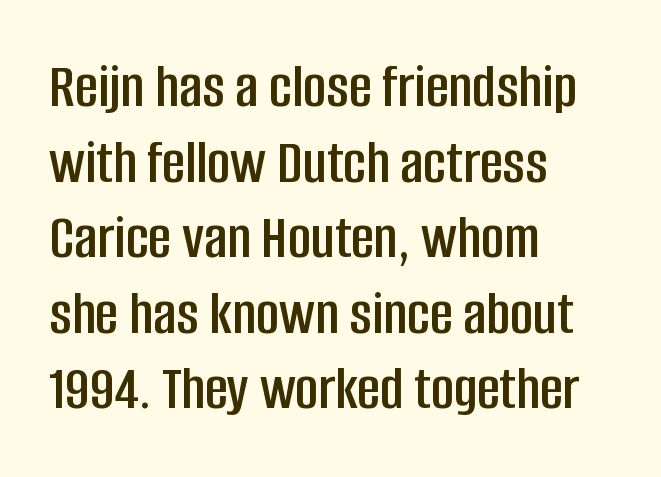
{"serif": "no", "italic": "no", "width": "condensed", "stroke_contrast": "low", "x_height": "large", "monospaced": "no", "underline": "no", "align": "left", "line_spacing_ratio": 1.2, "letter_spacing": "normal", "letter_spacing_em": 0.0, "glyph_px": 63}
